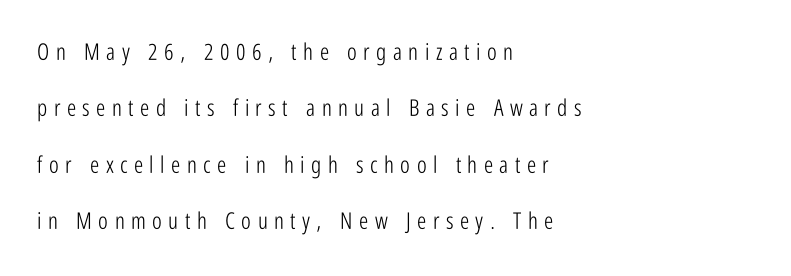
Q: Is the text bold? A: No.
Q: Is the text italic (slanted)? A: No, it is upright.
Q: Is the text underlined? A: No.
Q: How is the paragraph aligned? A: Left-aligned.
Q: Is the spacing between letters normal or unusually wide? A: Unusually wide.
Q: Is the spacing between lines tight, normal or loose? A: Loose.
